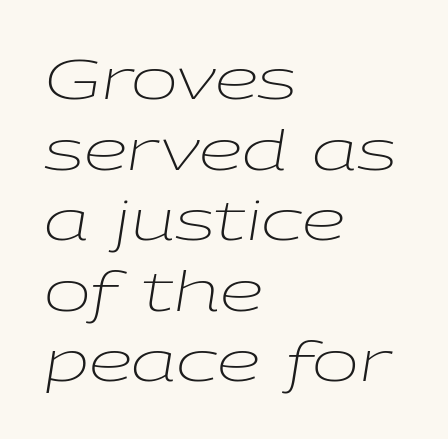
Q: Is the text bold? A: No.
Q: Is the text italic (slanted)? A: Yes, it leans right by about 9 degrees.
Q: Is the text underlined? A: No.
Q: How is the paragraph aligned? A: Left-aligned.
Q: Is the spacing between letters normal or unusually wide? A: Normal.
Q: Is the spacing between lines tight, normal or loose? A: Normal.
Q: Width (condensed, normal, or wide)? A: Wide.
Q: Stroke contrast? A: Low.
Q: x-height? A: Medium.
Q: Monospaced? A: No.
